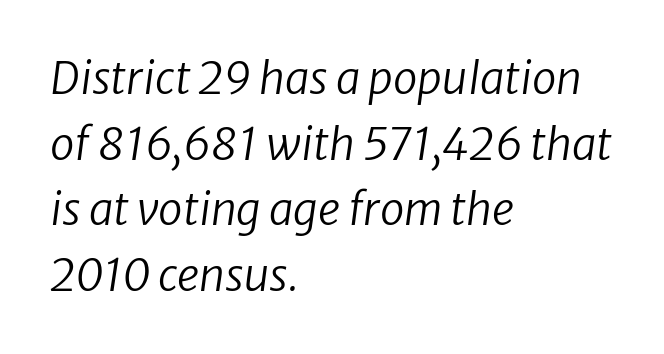
What's the leading like? Ordinary, nothing unusual. No chunkiness to these letters — they're not bold. The paragraph shown leans on its left margin. You could call the tracking neutral — neither tight nor loose. The specimen omits any rule beneath the text block's lines.
